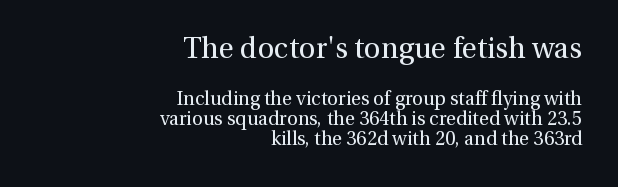
The image shows 29 px regular-weight serif type, upright; set right-aligned, tight line spacing (1.06x), normal letter spacing, not underlined; the first (top) block is 1.53x larger; medium stroke contrast and a medium x-height.
